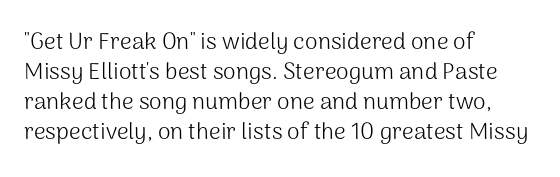
The image shows 23 px text type, upright; set left-aligned, normal line spacing (1.31x), normal letter spacing, not underlined.
